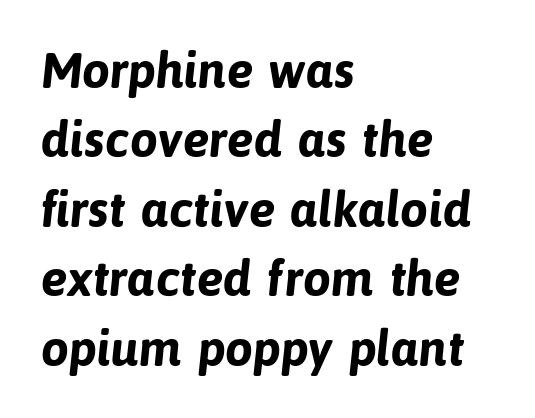
Q: Is the text bold? A: Yes.
Q: Is the typeface a serif or a sans-serif typeface? A: Sans-serif.
Q: Is the text underlined? A: No.
Q: How is the paragraph aligned? A: Left-aligned.
Q: Is the spacing between letters normal or unusually wide? A: Normal.
Q: Is the spacing between lines tight, normal or loose? A: Normal.
Q: Width (condensed, normal, or wide)? A: Normal.
Q: Stroke contrast? A: Low.
Q: x-height? A: Medium.
Q: Monospaced? A: No.
